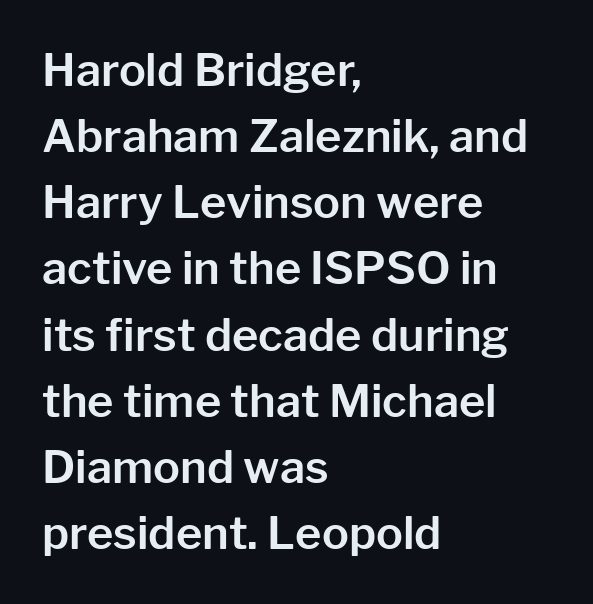
Q: Is the text italic (slanted)? A: No, it is upright.
Q: Is the typeface a serif or a sans-serif typeface? A: Sans-serif.
Q: Is the text underlined? A: No.
Q: How is the paragraph aligned? A: Left-aligned.
Q: Is the spacing between letters normal or unusually wide? A: Normal.
Q: Is the spacing between lines tight, normal or loose? A: Normal.
Q: Width (condensed, normal, or wide)? A: Normal.
Q: Stroke contrast? A: Low.
Q: x-height? A: Medium.
Q: Monospaced? A: No.
